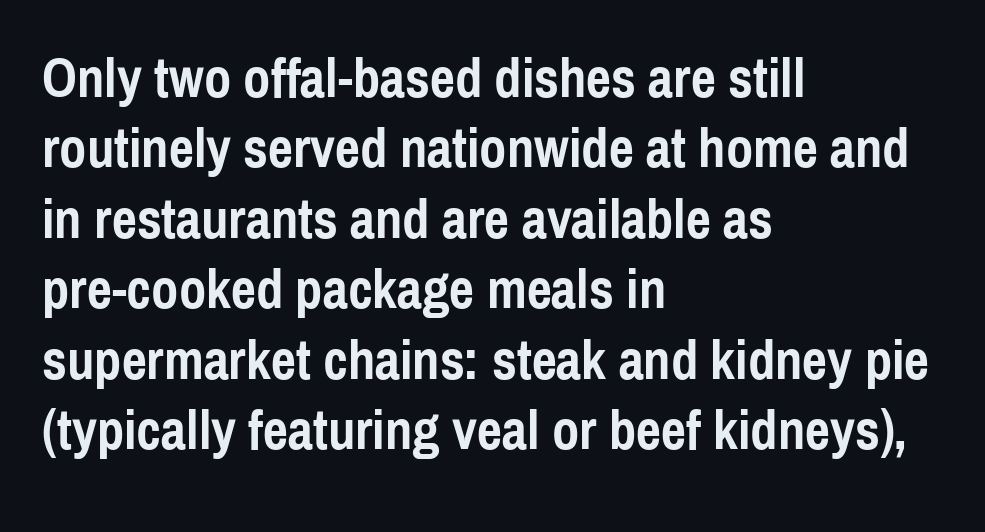
Q: Is the text bold? A: Yes.
Q: Is the text italic (slanted)? A: No, it is upright.
Q: Is the typeface a serif or a sans-serif typeface? A: Sans-serif.
Q: Is the text underlined? A: No.
Q: How is the paragraph aligned? A: Left-aligned.
Q: Is the spacing between letters normal or unusually wide? A: Normal.
Q: Is the spacing between lines tight, normal or loose? A: Normal.
Q: Width (condensed, normal, or wide)? A: Condensed.
Q: x-height? A: Medium.
Q: Monospaced? A: No.
